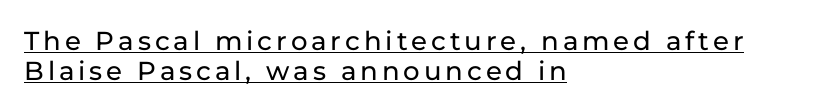
This sample carries an underscore along the baseline area. The line-height multiplier appears low, near solid setting. Teacher's note: observe the even left margin — that is flush-left alignment. This sample uses an upright cut, with every glyph sitting square on the baseline.
